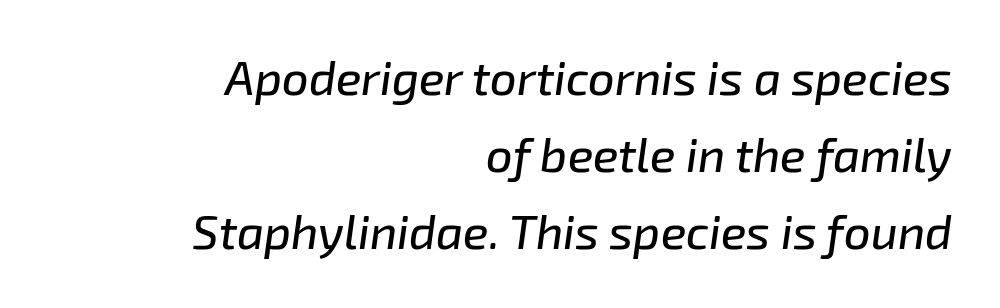
{"italic": "yes", "lean": "right", "slant_degrees": 8, "width": "normal", "stroke_contrast": "low", "x_height": "medium", "monospaced": "no", "underline": "no", "align": "right", "line_spacing": "normal", "line_spacing_ratio": 1.64, "letter_spacing": "normal", "letter_spacing_em": 0.0, "glyph_px": 47}
